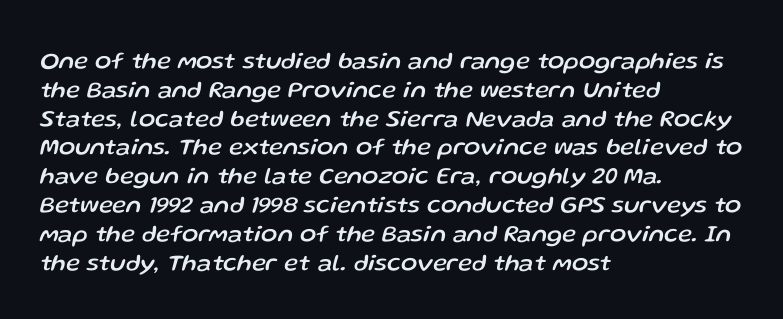
The image shows 24 px text type, italic (leaning right); set left-aligned, line spacing 1.2x, normal letter spacing, not underlined.
